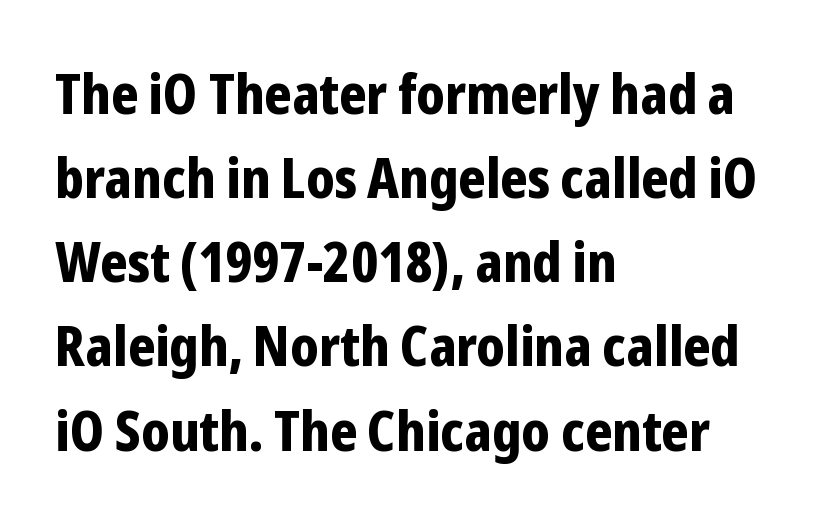
{"serif": "no", "italic": "no", "bold": "yes", "weight": "bold", "width": "condensed", "stroke_contrast": "low", "x_height": "medium", "monospaced": "no", "underline": "no", "align": "left", "line_spacing": "normal", "line_spacing_ratio": 1.53, "letter_spacing": "normal", "letter_spacing_em": 0.0, "glyph_px": 55}
